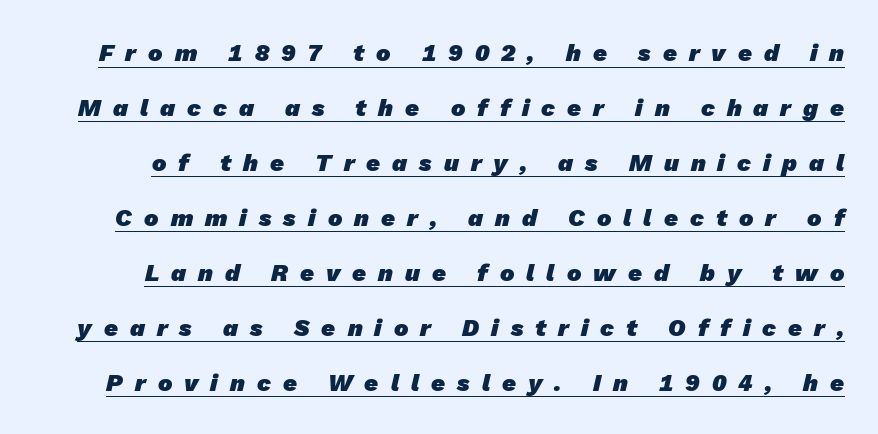
{"bold": "yes", "underline": "yes", "line_spacing": "loose", "line_spacing_ratio": 2.29, "letter_spacing": "wide", "letter_spacing_em": 0.5, "glyph_px": 24}
